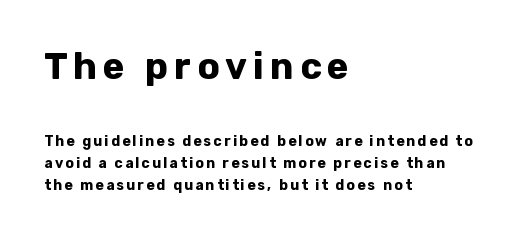
The image shows 37 px bold sans-serif type, upright; set left-aligned, normal line spacing (1.58x), not underlined; the first (top) block is 2.64x larger; low stroke contrast and a medium x-height.
